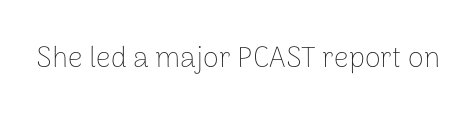
{"serif": "no", "italic": "no", "bold": "no", "weight": "thin", "width": "normal", "stroke_contrast": "low", "x_height": "medium", "monospaced": "no", "underline": "no", "letter_spacing": "normal", "letter_spacing_em": 0.0, "glyph_px": 29}
